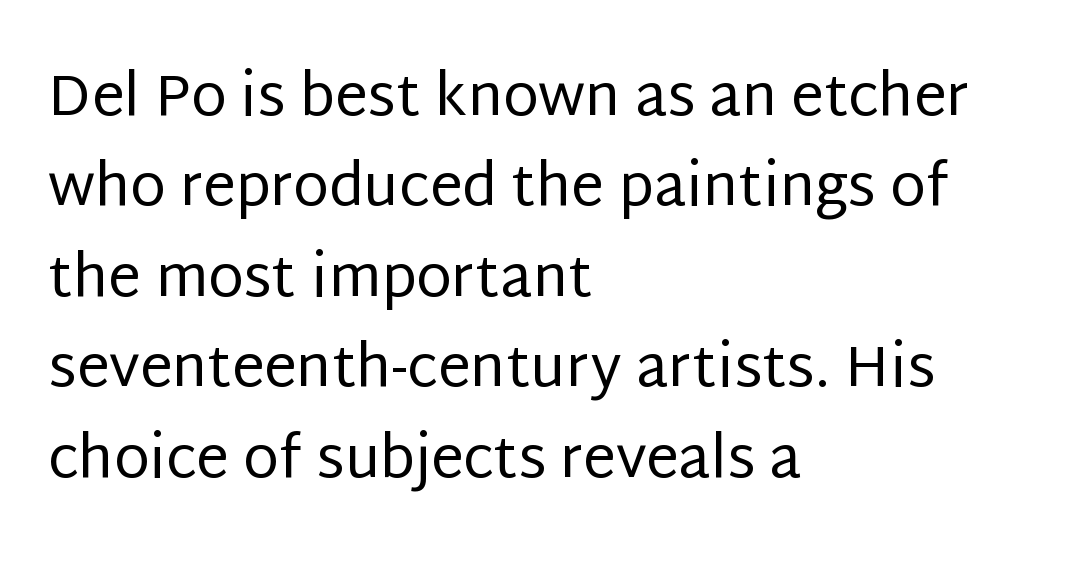
{"serif": "no", "italic": "no", "bold": "no", "weight": "regular", "width": "normal", "stroke_contrast": "low", "x_height": "large", "monospaced": "no", "underline": "no", "align": "left", "line_spacing": "normal", "line_spacing_ratio": 1.56, "letter_spacing": "normal", "letter_spacing_em": 0.0, "glyph_px": 58}
